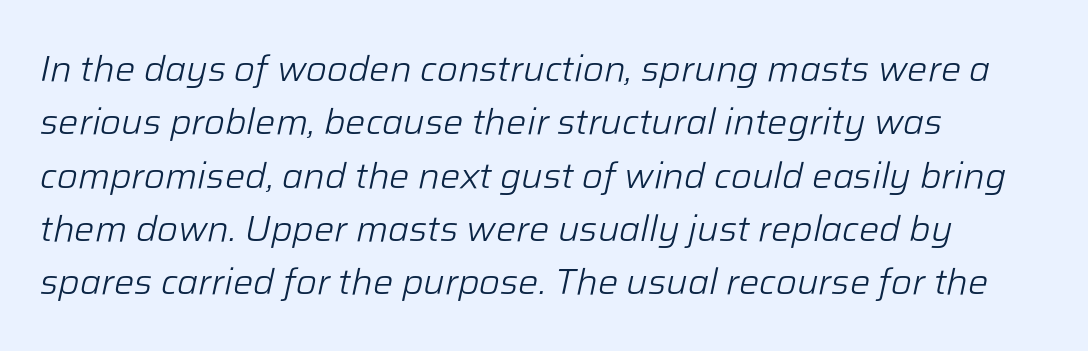
Q: Is the text bold? A: No.
Q: Is the text italic (slanted)? A: Yes, it leans right by about 12 degrees.
Q: Is the text underlined? A: No.
Q: How is the paragraph aligned? A: Left-aligned.
Q: Is the spacing between letters normal or unusually wide? A: Normal.
Q: Is the spacing between lines tight, normal or loose? A: Normal.
Q: Width (condensed, normal, or wide)? A: Normal.
Q: Stroke contrast? A: Low.
Q: x-height? A: Medium.
Q: Monospaced? A: No.
